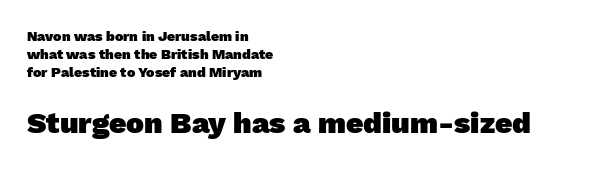
{"serif": "no", "bold": "yes", "weight": "heavy", "width": "normal", "stroke_contrast": "low", "x_height": "medium", "monospaced": "no", "underline": "no", "align": "left", "line_spacing": "normal", "line_spacing_ratio": 1.29, "letter_spacing": "normal", "letter_spacing_em": 0.0, "larger_block": "second", "size_ratio": 2.14, "glyph_px": 30}
